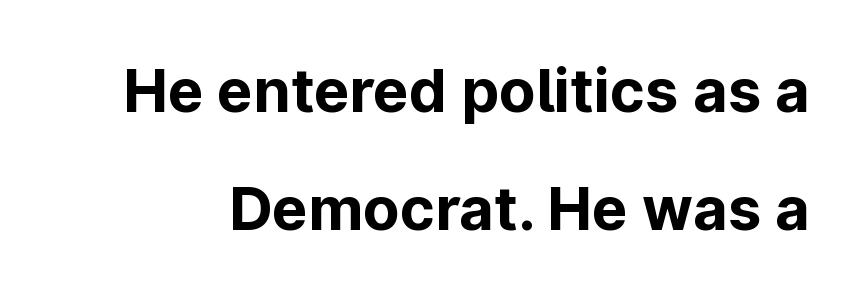
{"serif": "no", "italic": "no", "bold": "yes", "weight": "bold", "width": "normal", "stroke_contrast": "low", "x_height": "medium", "monospaced": "no", "underline": "no", "line_spacing": "loose", "line_spacing_ratio": 1.96, "letter_spacing": "normal", "letter_spacing_em": 0.0, "glyph_px": 60}
